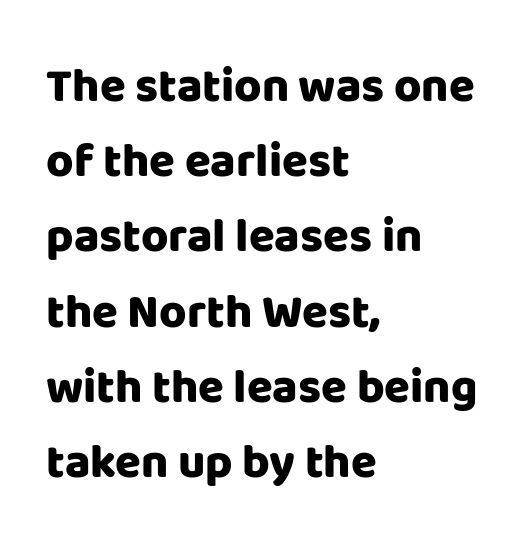
Q: Is the text bold? A: Yes.
Q: Is the text italic (slanted)? A: No, it is upright.
Q: Is the typeface a serif or a sans-serif typeface? A: Sans-serif.
Q: Is the text underlined? A: No.
Q: How is the paragraph aligned? A: Left-aligned.
Q: Is the spacing between letters normal or unusually wide? A: Normal.
Q: Is the spacing between lines tight, normal or loose? A: Normal.
Q: Width (condensed, normal, or wide)? A: Normal.
Q: Stroke contrast? A: Low.
Q: x-height? A: Large.
Q: Monospaced? A: No.
